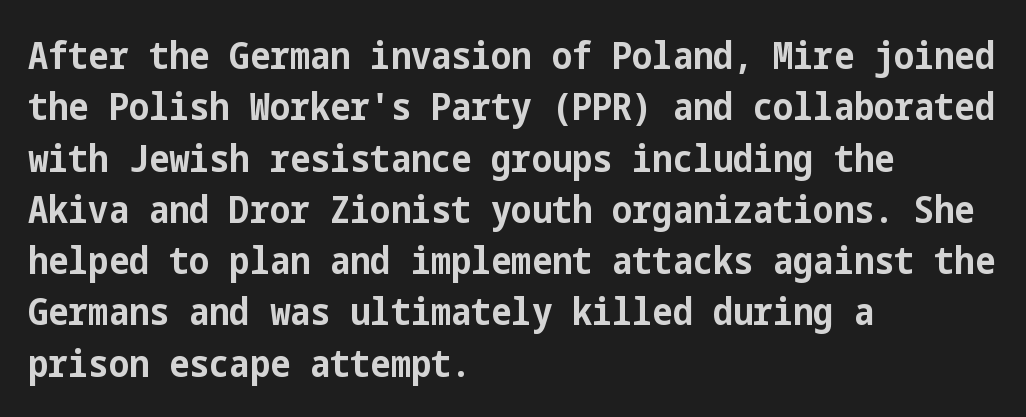
{"serif": "no", "italic": "no", "bold": "yes", "weight": "bold", "width": "condensed", "stroke_contrast": "low", "x_height": "medium", "underline": "no", "align": "left", "line_spacing": "normal", "line_spacing_ratio": 1.35, "letter_spacing": "normal", "letter_spacing_em": 0.0, "glyph_px": 38}
